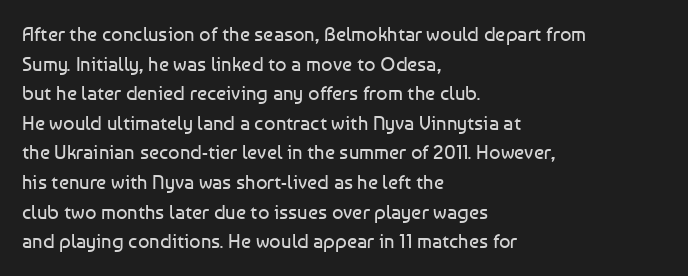
{"italic": "no", "bold": "no", "underline": "no", "align": "left", "line_spacing": "normal", "line_spacing_ratio": 1.48, "letter_spacing": "normal", "letter_spacing_em": 0.0, "glyph_px": 20}
